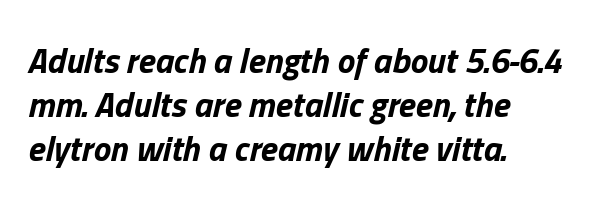
The block of text has a typical density, with ordinary space between rows. Casual observation: everything's shoved over to the left. The specimen omits any rule beneath the text block's lines. The passage shown has conventional tracking throughout.
